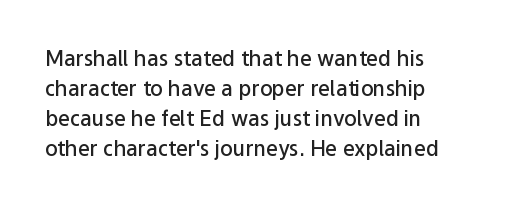
{"italic": "no", "bold": "semi", "underline": "no", "align": "left", "line_spacing": "normal", "line_spacing_ratio": 1.43, "letter_spacing": "normal", "letter_spacing_em": 0.0, "glyph_px": 21}
